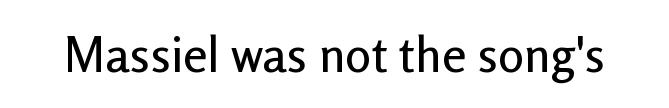
{"serif": "no", "italic": "no", "width": "normal", "stroke_contrast": "low", "x_height": "medium", "monospaced": "no", "underline": "no", "letter_spacing": "normal", "letter_spacing_em": 0.0, "glyph_px": 49}
